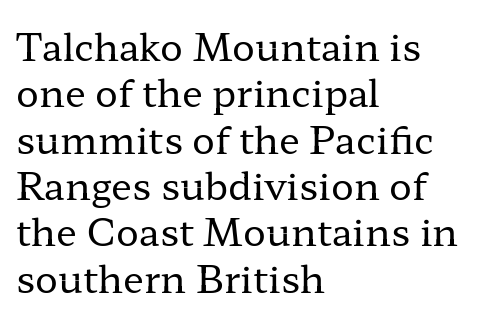
Words appear dense and cohesive because spacing is normal. Is the block centered? No — it sits flush against the left margin. Here the designer chose a conventional face with non-uniform glyph widths. These lines are composed in type with serifs. The zone under the glyphs is completely vacant. This is not heavy type; no bold has been used.
